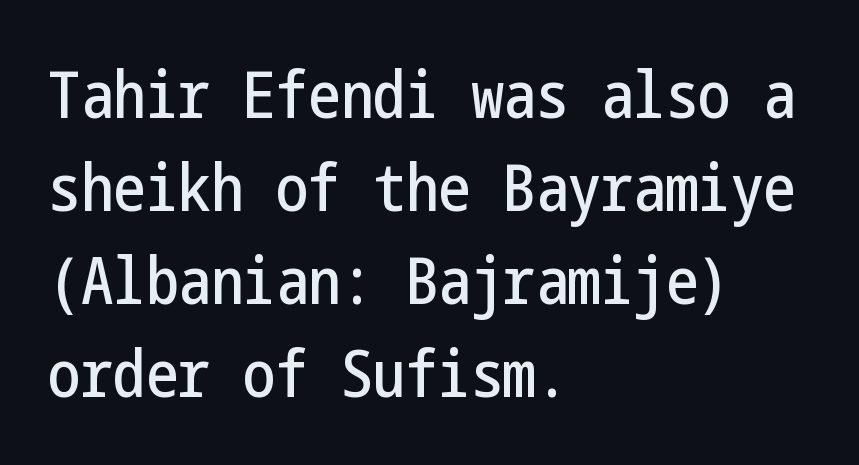
Q: Is the text italic (slanted)? A: No, it is upright.
Q: Is the typeface a serif or a sans-serif typeface? A: Sans-serif.
Q: Is the text underlined? A: No.
Q: How is the paragraph aligned? A: Left-aligned.
Q: Is the spacing between letters normal or unusually wide? A: Normal.
Q: Is the spacing between lines tight, normal or loose? A: Normal.
Q: Width (condensed, normal, or wide)? A: Condensed.
Q: Stroke contrast? A: Low.
Q: x-height? A: Medium.
